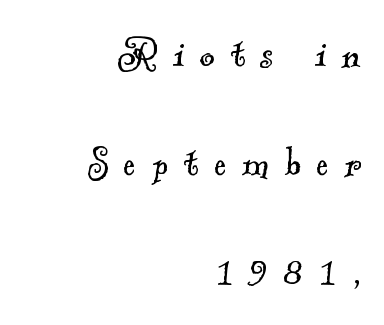
Q: Is the text bold? A: No.
Q: Is the typeface a serif or a sans-serif typeface? A: Serif.
Q: Is the text underlined? A: No.
Q: How is the paragraph aligned? A: Right-aligned.
Q: Is the spacing between letters normal or unusually wide? A: Unusually wide.
Q: Is the spacing between lines tight, normal or loose? A: Loose.
Q: Width (condensed, normal, or wide)? A: Normal.
Q: x-height? A: Small.
Q: Monospaced? A: No.
